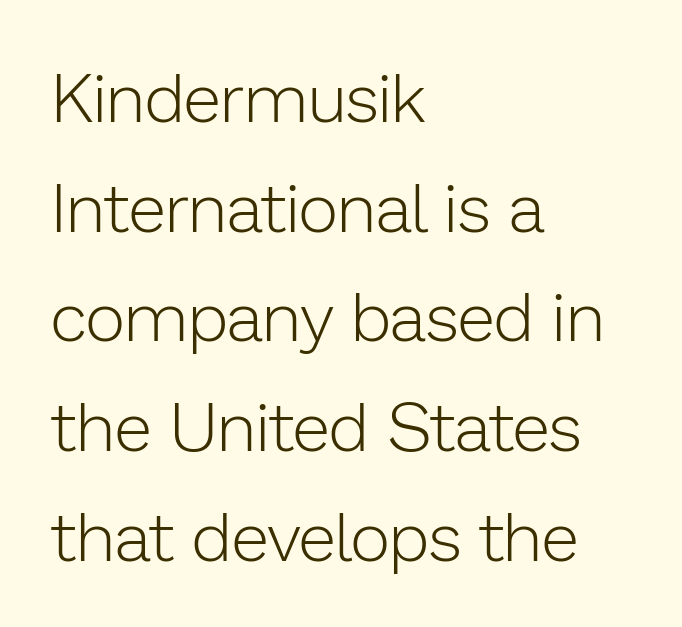
{"serif": "no", "italic": "no", "bold": "no", "weight": "light", "width": "normal", "stroke_contrast": "low", "x_height": "medium", "monospaced": "no", "underline": "no", "align": "left", "line_spacing": "normal", "line_spacing_ratio": 1.59, "letter_spacing": "normal", "letter_spacing_em": 0.0, "glyph_px": 69}
